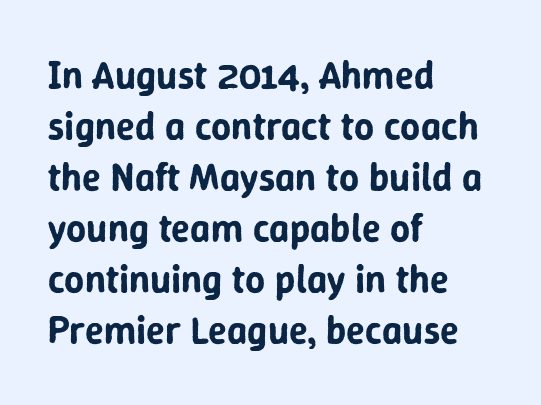
Q: Is the text italic (slanted)? A: No, it is upright.
Q: Is the typeface a serif or a sans-serif typeface? A: Sans-serif.
Q: Is the text underlined? A: No.
Q: How is the paragraph aligned? A: Left-aligned.
Q: Is the spacing between letters normal or unusually wide? A: Normal.
Q: Is the spacing between lines tight, normal or loose? A: Normal.
Q: Width (condensed, normal, or wide)? A: Normal.
Q: Stroke contrast? A: Low.
Q: x-height? A: Medium.
Q: Monospaced? A: No.
